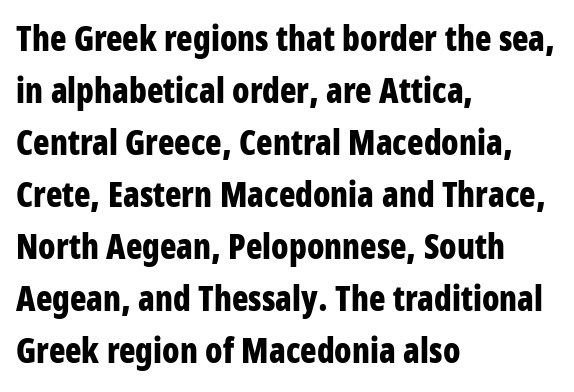
Q: Is the text bold? A: Yes.
Q: Is the text italic (slanted)? A: No, it is upright.
Q: Is the typeface a serif or a sans-serif typeface? A: Sans-serif.
Q: Is the text underlined? A: No.
Q: How is the paragraph aligned? A: Left-aligned.
Q: Is the spacing between letters normal or unusually wide? A: Normal.
Q: Is the spacing between lines tight, normal or loose? A: Normal.
Q: Width (condensed, normal, or wide)? A: Condensed.
Q: Stroke contrast? A: Low.
Q: x-height? A: Large.
Q: Monospaced? A: No.
